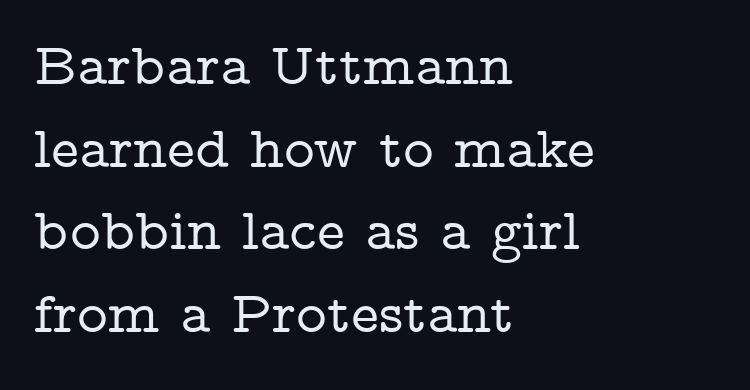
{"serif": "yes", "italic": "no", "width": "wide", "stroke_contrast": "low", "x_height": "medium", "monospaced": "no", "underline": "no", "align": "left", "line_spacing": "normal", "line_spacing_ratio": 1.4, "letter_spacing": "normal", "letter_spacing_em": 0.0, "glyph_px": 59}
